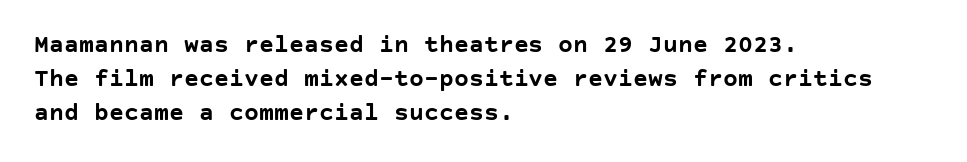
Q: Is the text bold? A: Yes.
Q: Is the text italic (slanted)? A: No, it is upright.
Q: Is the text underlined? A: No.
Q: How is the paragraph aligned? A: Left-aligned.
Q: Is the spacing between letters normal or unusually wide? A: Normal.
Q: Is the spacing between lines tight, normal or loose? A: Normal.
